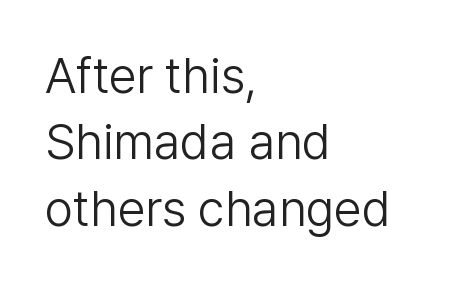
{"serif": "no", "italic": "no", "bold": "no", "weight": "light", "width": "normal", "stroke_contrast": "low", "x_height": "medium", "monospaced": "no", "underline": "no", "align": "left", "line_spacing": "normal", "line_spacing_ratio": 1.33, "letter_spacing": "normal", "letter_spacing_em": 0.0, "glyph_px": 50}
